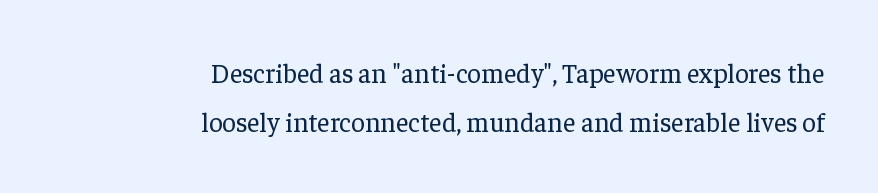
Q: Is the text bold? A: No.
Q: Is the text italic (slanted)? A: No, it is upright.
Q: Is the text underlined? A: No.
Q: How is the paragraph aligned? A: Right-aligned.
Q: Is the spacing between letters normal or unusually wide? A: Normal.
